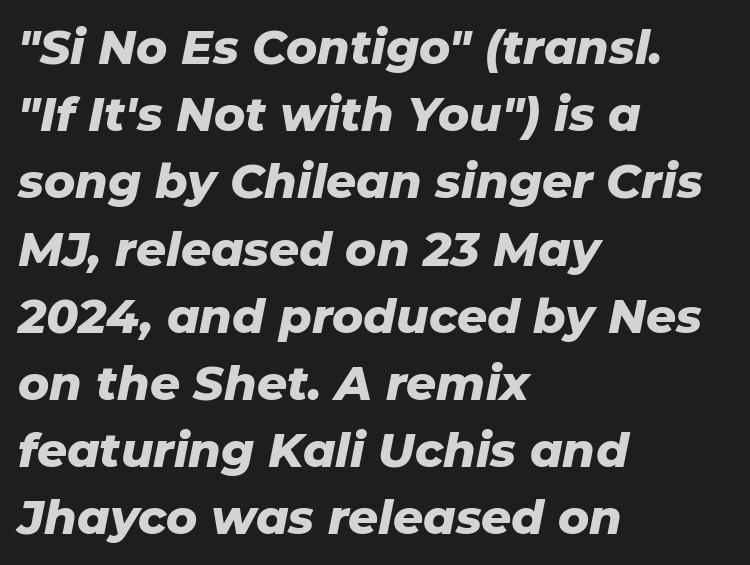
{"italic": "yes", "lean": "right", "slant_degrees": 11, "bold": "yes", "weight": "heavy", "width": "normal", "stroke_contrast": "low", "x_height": "medium", "monospaced": "no", "underline": "no", "align": "left", "line_spacing": "normal", "line_spacing_ratio": 1.43, "letter_spacing": "normal", "letter_spacing_em": 0.0, "glyph_px": 47}
